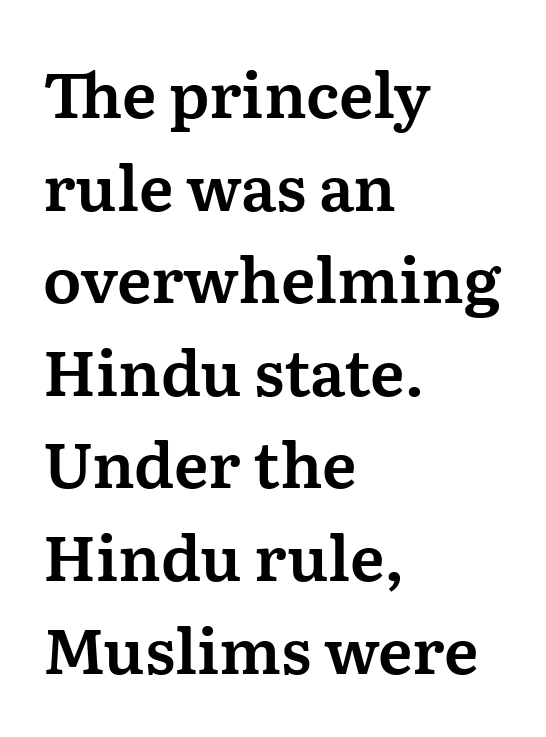
The image shows 63 px serif type, upright; set left-aligned, normal line spacing (1.47x), normal letter spacing, not underlined; medium stroke contrast and a medium x-height.
